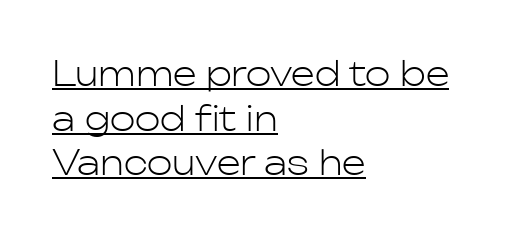
The image shows 34 px light sans-serif type, upright; set left-aligned, normal line spacing (1.31x), normal letter spacing, underlined; low stroke contrast and a medium x-height.
